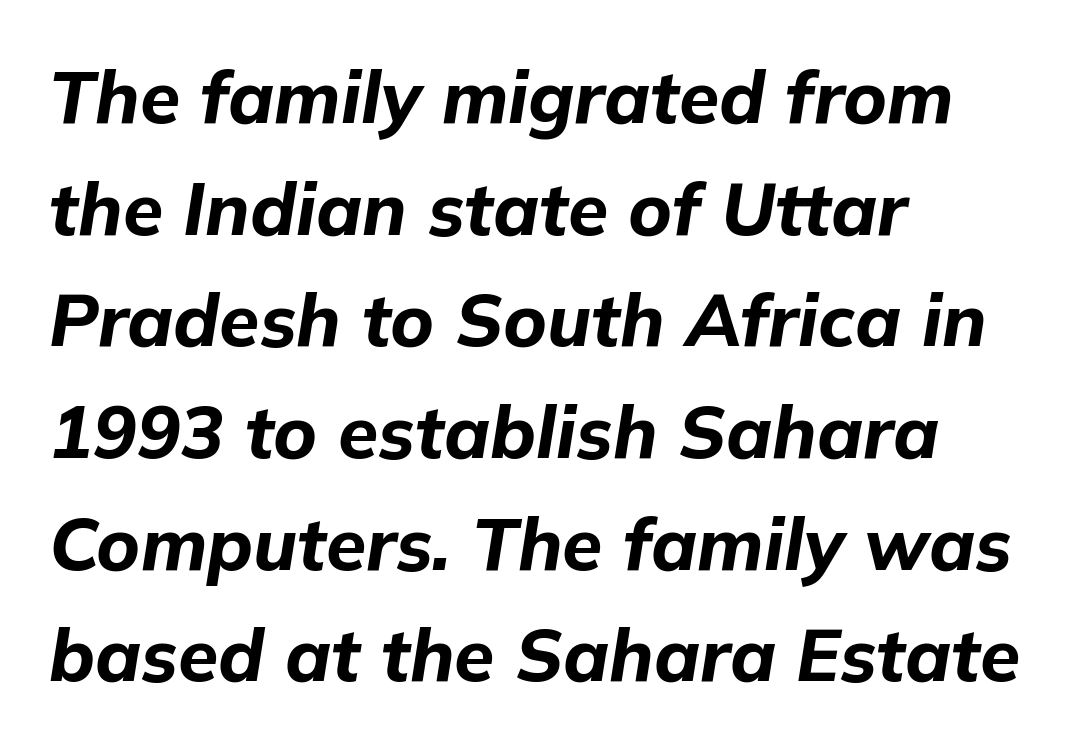
The typesetter chose a ragged-right arrangement here. Plain, unruled lines of type. Slant detected: the letters are inclined. Nobody touched the tracking dial on this one. Vertically, the passage feels balanced, rows spaced as you'd expect.
